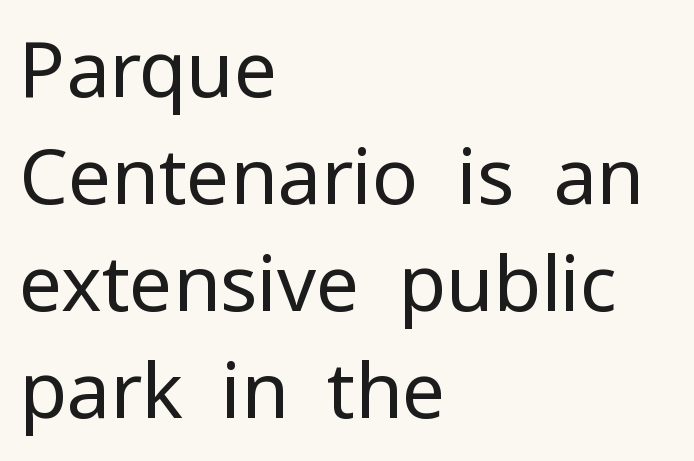
You could not count columns in this text — the font is proportionally spaced. Weight: in the light-to-regular range. This sample is left-justified, so line endings fall wherever the words run out. The words here are not underlined. When letters stand straight like this, we call the style roman or upright. Tracking value appears to be zero — textbook default spacing.
